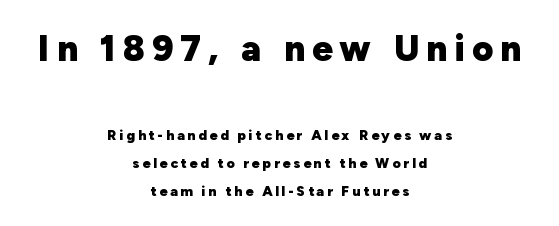
Q: Is the text bold? A: Yes.
Q: Is the text italic (slanted)? A: No, it is upright.
Q: Is the typeface a serif or a sans-serif typeface? A: Sans-serif.
Q: Is the text underlined? A: No.
Q: How is the paragraph aligned? A: Centered.
Q: Is the spacing between letters normal or unusually wide? A: Unusually wide.
Q: Is the spacing between lines tight, normal or loose? A: Loose.
Q: Which block of text is set in a larger size, the first (top) or the second (bottom)? A: The first (top) one.
Q: Width (condensed, normal, or wide)? A: Normal.
Q: Stroke contrast? A: Low.
Q: x-height? A: Medium.
Q: Monospaced? A: No.
